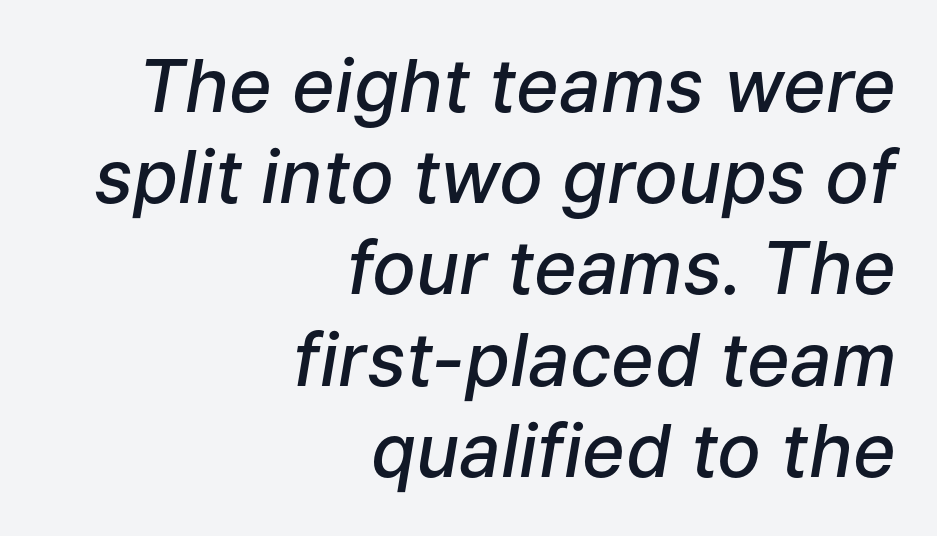
Q: Is the text bold? A: Semi-bold.
Q: Is the text italic (slanted)? A: Yes, it leans right by about 9 degrees.
Q: Is the text underlined? A: No.
Q: How is the paragraph aligned? A: Right-aligned.
Q: Is the spacing between letters normal or unusually wide? A: Normal.
Q: Is the spacing between lines tight, normal or loose? A: Normal.
Q: Width (condensed, normal, or wide)? A: Normal.
Q: Stroke contrast? A: Low.
Q: x-height? A: Medium.
Q: Monospaced? A: No.
